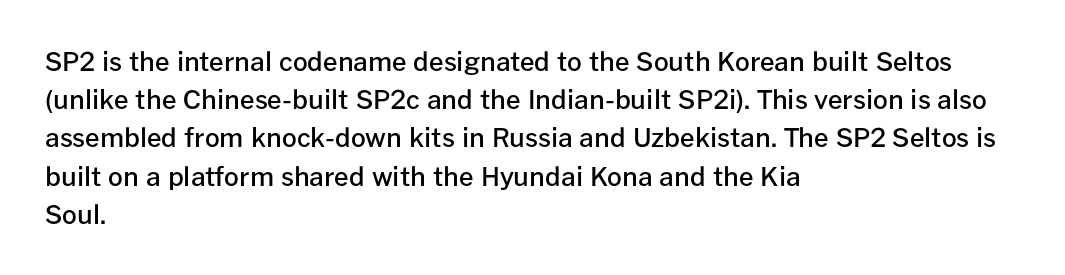
Q: Is the text bold? A: Semi-bold.
Q: Is the text italic (slanted)? A: No, it is upright.
Q: Is the text underlined? A: No.
Q: How is the paragraph aligned? A: Left-aligned.
Q: Is the spacing between letters normal or unusually wide? A: Normal.
Q: Is the spacing between lines tight, normal or loose? A: Normal.
